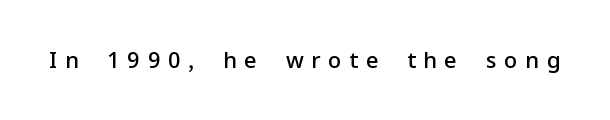
The letters stand straight up with perfectly vertical stems. Each row of text sits above clean, open space. The horizontal fit of the characters is loose and conspicuously gappy. Semibold letterforms, between regular and bold.
